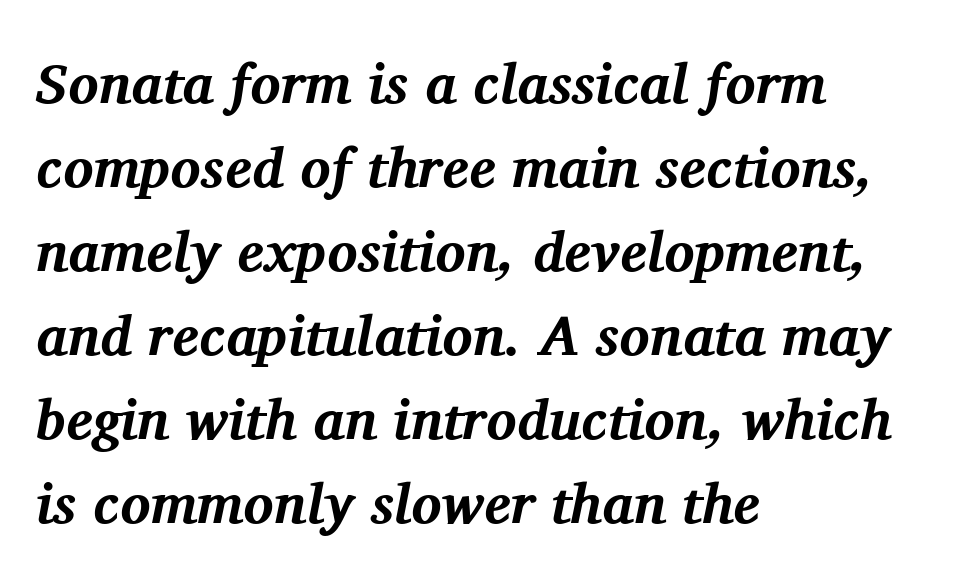
How would I describe the line gaps? Plain and ordinary. The glyphs in this specimen are seriffed. Compared with a centered layout, this one pins lines to the left instead. The string is rendered with underlining switched off.
